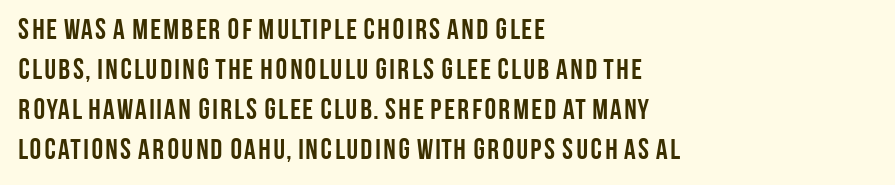
The image shows 29 px semibold, condensed sans-serif type, upright; set left-aligned, normal line spacing (1.38x), normal letter spacing, not underlined; low stroke contrast and a large x-height.
